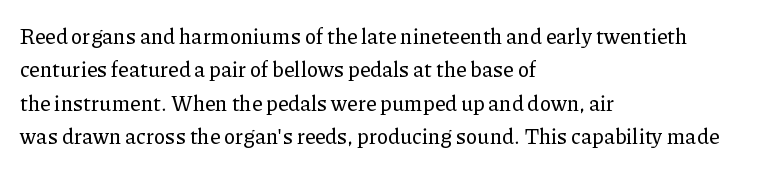
{"italic": "no", "underline": "no", "align": "left", "line_spacing": "normal", "line_spacing_ratio": 1.59, "letter_spacing": "normal", "letter_spacing_em": 0.0, "glyph_px": 21}
